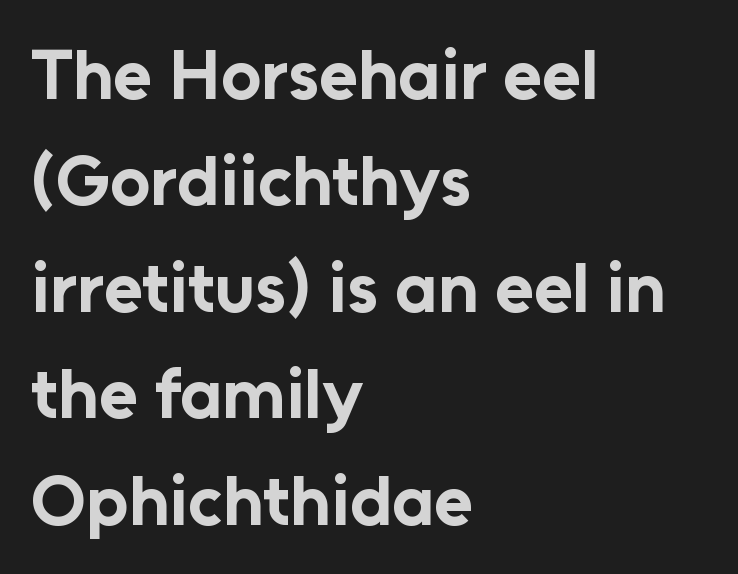
{"serif": "no", "italic": "no", "bold": "yes", "weight": "bold", "width": "normal", "stroke_contrast": "low", "x_height": "medium", "monospaced": "no", "underline": "no", "align": "left", "line_spacing": "normal", "line_spacing_ratio": 1.5, "letter_spacing": "normal", "letter_spacing_em": 0.0, "glyph_px": 71}
